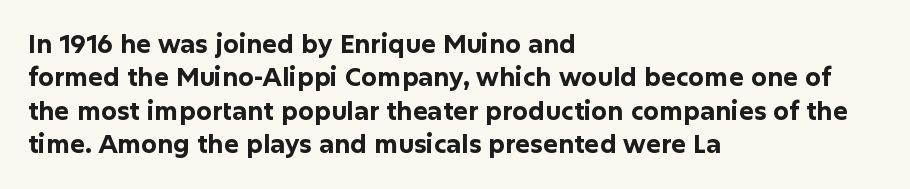
Notice how the passage keeps a crisp vertical edge on the left only. Ordinary non-slanted type is in use. This sample uses plain, unmodified letter spacing. Strong, thick strokes mark this as bold type. Normally led — the rows are evenly, conventionally spaced.
